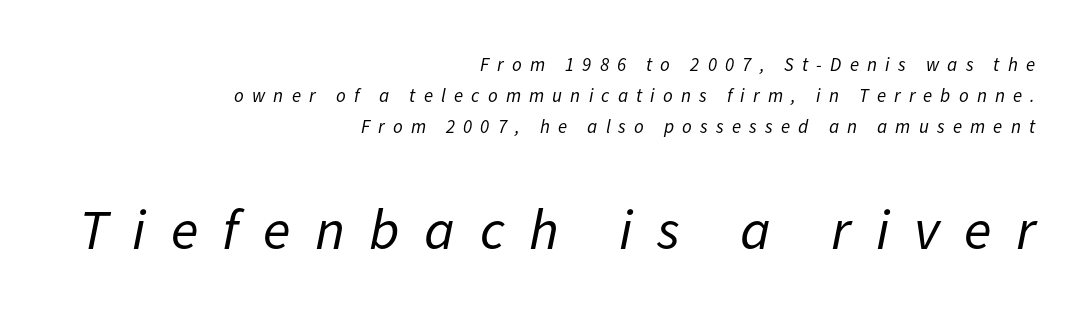
The image shows 57 px regular-weight type, italic (leaning right); set right-aligned, normal line spacing (1.63x), unusually wide letter spacing (+0.43 em), not underlined; the second (bottom) block is 3.0x larger; low stroke contrast and a medium x-height.
